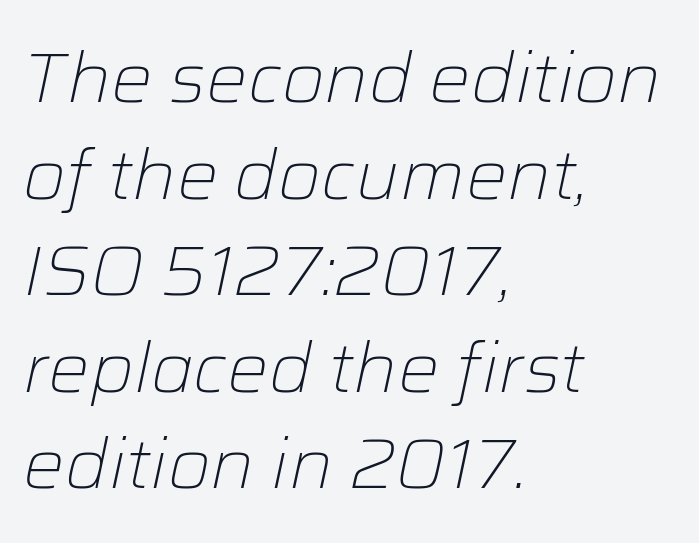
Q: Is the text bold? A: No.
Q: Is the text italic (slanted)? A: Yes, it leans right by about 12 degrees.
Q: Is the text underlined? A: No.
Q: How is the paragraph aligned? A: Left-aligned.
Q: Is the spacing between letters normal or unusually wide? A: Normal.
Q: Is the spacing between lines tight, normal or loose? A: Normal.
Q: Width (condensed, normal, or wide)? A: Normal.
Q: Stroke contrast? A: Low.
Q: x-height? A: Medium.
Q: Monospaced? A: No.
